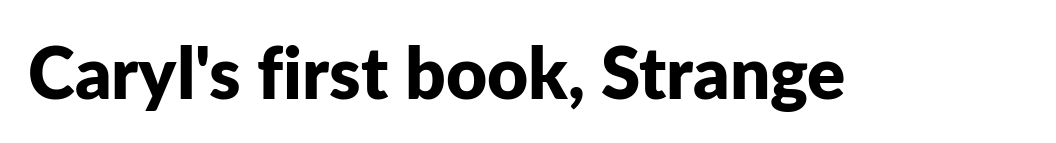
The axis of the letterforms is exactly vertical. Default kerning and tracking; the words read as compact shapes. The typeface chosen for these lines omits serifs. Emphasis by weight is at full strength: bold.
